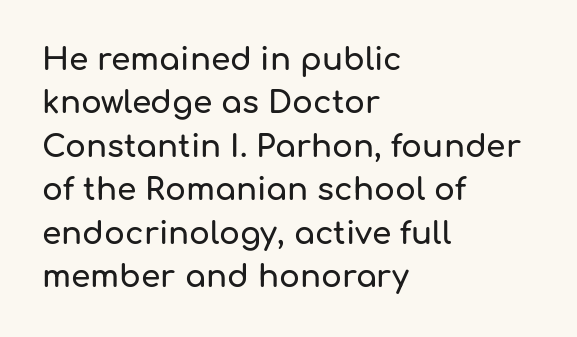
A roman cut, with each character standing at attention. The paragraph shown leans on its left margin. Check the space under the baseline: it is left empty. The face used here is proportionally spaced, like ordinary book or web type. The face used here is rendered with its standard letterfit. Compared with typical paragraphs, the rows here are spaced about the same.
